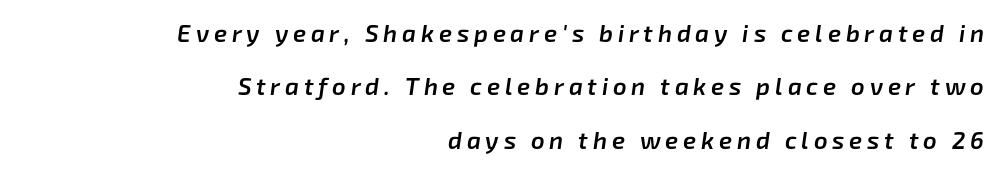
{"italic": "yes", "lean": "right", "slant_degrees": 8, "bold": "semi", "underline": "no", "align": "right", "line_spacing": "loose", "line_spacing_ratio": 2.22, "letter_spacing": "wide", "letter_spacing_em": 0.2, "glyph_px": 24}
